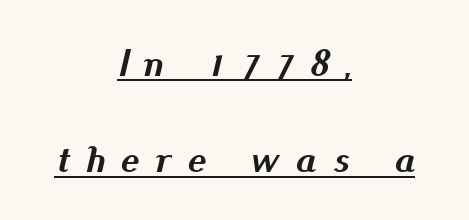
There is plenty of visible air inserted between adjacent glyphs. Rendered with sloped, italic letterforms. Vertical spacing — loose. The passage shown is typed in a proportional face where columns would drift. The whitespace from short lines is split evenly between both sides. Does the weight exceed regular? Yes, all the way to bold.
